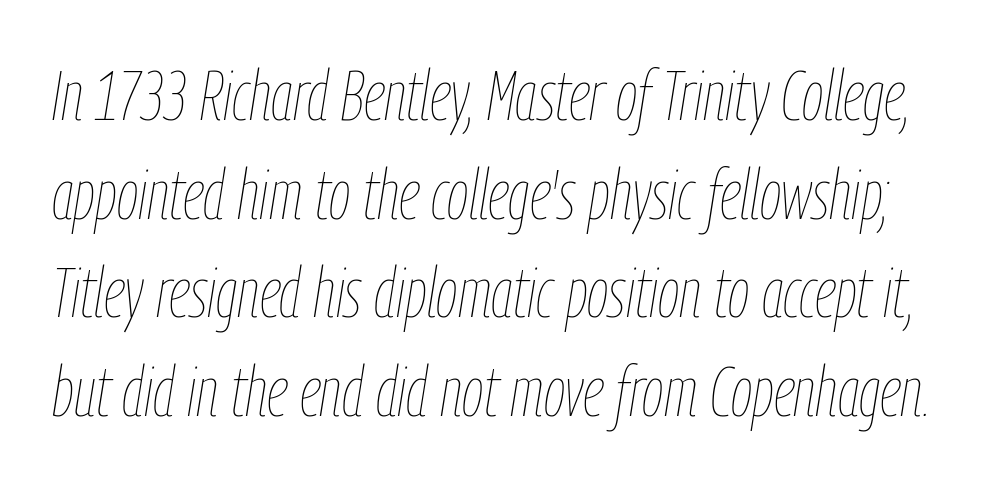
The image shows 70 px thin, condensed type, italic (leaning right); set normal line spacing (1.41x), normal letter spacing, not underlined; low stroke contrast and a medium x-height.
